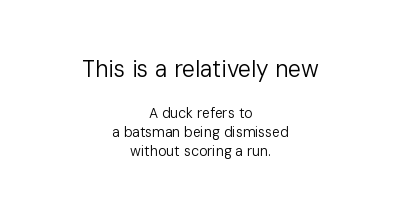
The image shows 23 px text type, upright; set centered, normal line spacing (1.36x), normal letter spacing, not underlined; the first (top) block is 1.64x larger.
